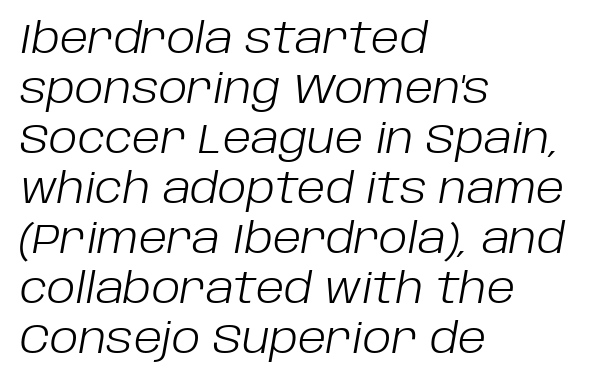
The image shows 41 px light type, italic (leaning right); set left-aligned, line spacing 1.22x, normal letter spacing, not underlined; low stroke contrast and a large x-height.
